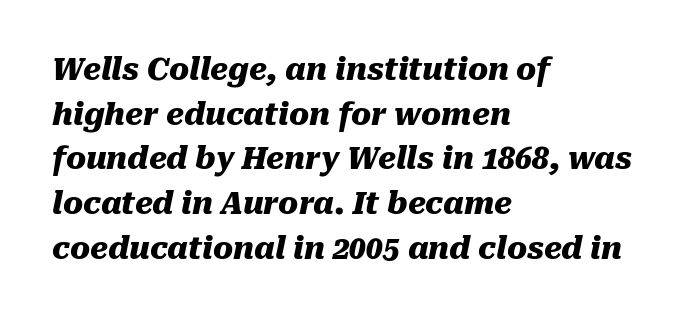
Q: Is the text bold? A: Yes.
Q: Is the text italic (slanted)? A: Yes, it leans right by about 10 degrees.
Q: Is the text underlined? A: No.
Q: How is the paragraph aligned? A: Left-aligned.
Q: Is the spacing between letters normal or unusually wide? A: Normal.
Q: Is the spacing between lines tight, normal or loose? A: Normal.
Q: Width (condensed, normal, or wide)? A: Normal.
Q: Stroke contrast? A: Medium.
Q: x-height? A: Medium.
Q: Monospaced? A: No.
